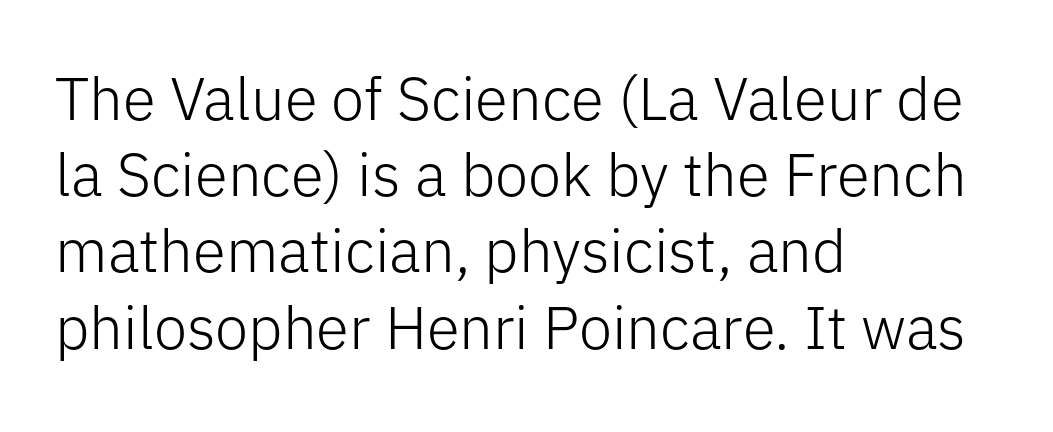
{"serif": "no", "italic": "no", "bold": "no", "weight": "light", "width": "normal", "stroke_contrast": "low", "x_height": "medium", "monospaced": "no", "underline": "no", "align": "left", "line_spacing": "normal", "line_spacing_ratio": 1.27, "letter_spacing": "normal", "letter_spacing_em": 0.0, "glyph_px": 60}
